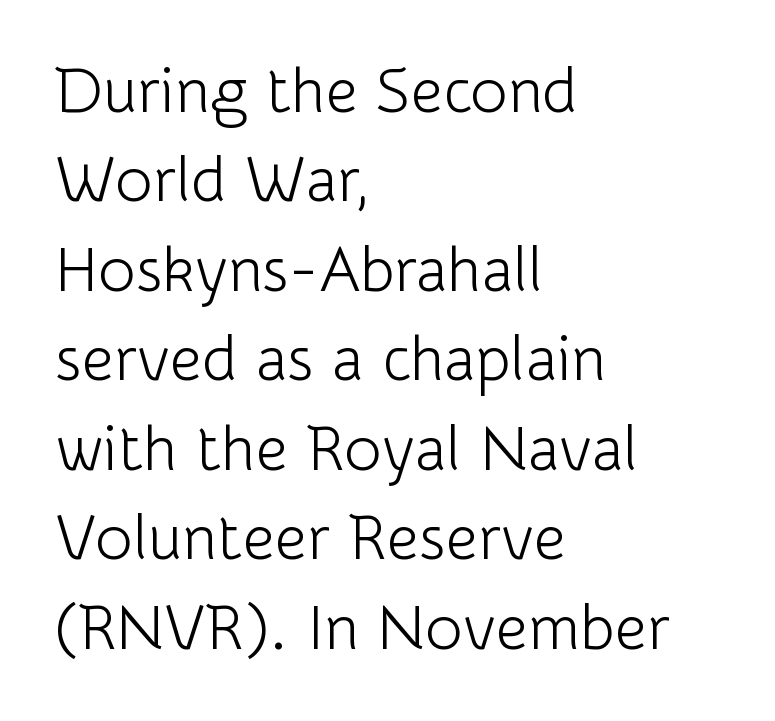
The image shows 63 px light sans-serif type, upright; set left-aligned, normal line spacing (1.42x), normal letter spacing, not underlined; low stroke contrast and a medium x-height.
